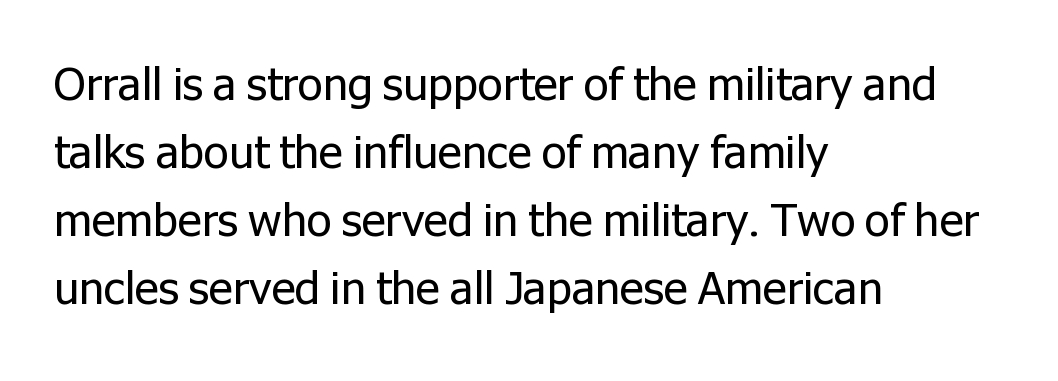
Quick note: underline off. Whoever set this chose a conventional vertical rhythm. The strokes carry an ordinary text weight at most. Visually the block forms a straight wall on the left and a jagged coastline on the right.
